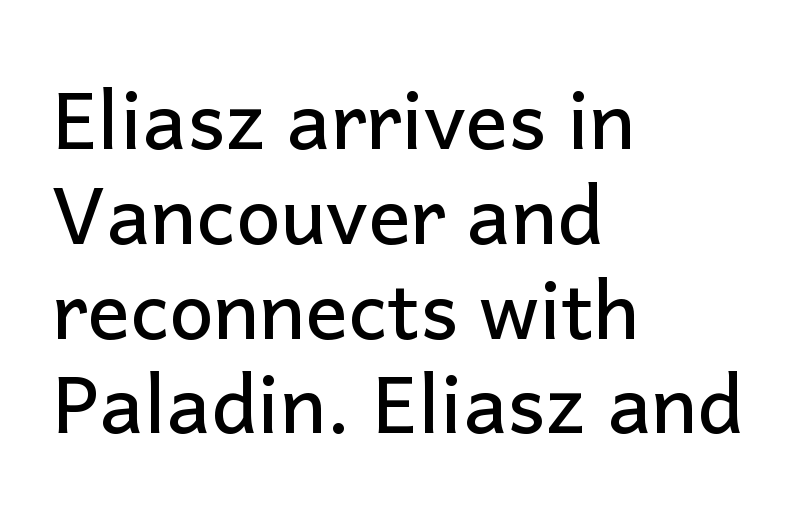
Q: Is the text italic (slanted)? A: No, it is upright.
Q: Is the typeface a serif or a sans-serif typeface? A: Sans-serif.
Q: Is the text underlined? A: No.
Q: How is the paragraph aligned? A: Left-aligned.
Q: Is the spacing between letters normal or unusually wide? A: Normal.
Q: Width (condensed, normal, or wide)? A: Normal.
Q: Stroke contrast? A: Low.
Q: x-height? A: Medium.
Q: Monospaced? A: No.
